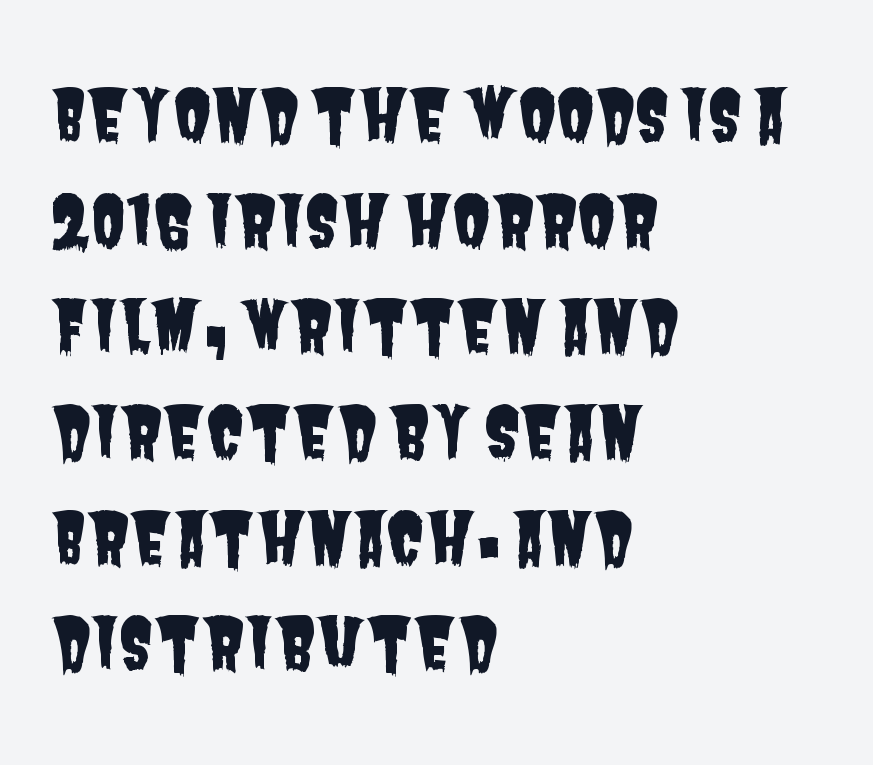
{"serif": "no", "width": "condensed", "stroke_contrast": "low", "x_height": "large", "monospaced": "no", "underline": "no", "align": "left", "line_spacing": "normal", "line_spacing_ratio": 1.51, "letter_spacing": "normal", "letter_spacing_em": 0.0, "glyph_px": 70}
